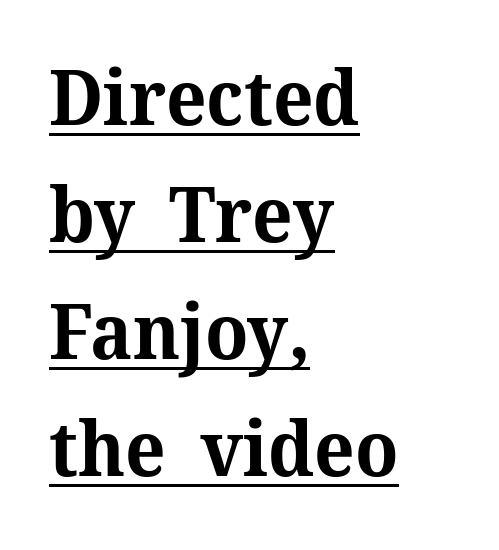
{"serif": "yes", "italic": "no", "bold": "yes", "weight": "bold", "width": "normal", "stroke_contrast": "medium", "x_height": "medium", "monospaced": "no", "underline": "yes", "align": "left", "line_spacing": "normal", "line_spacing_ratio": 1.54, "letter_spacing": "normal", "letter_spacing_em": 0.0, "glyph_px": 76}
